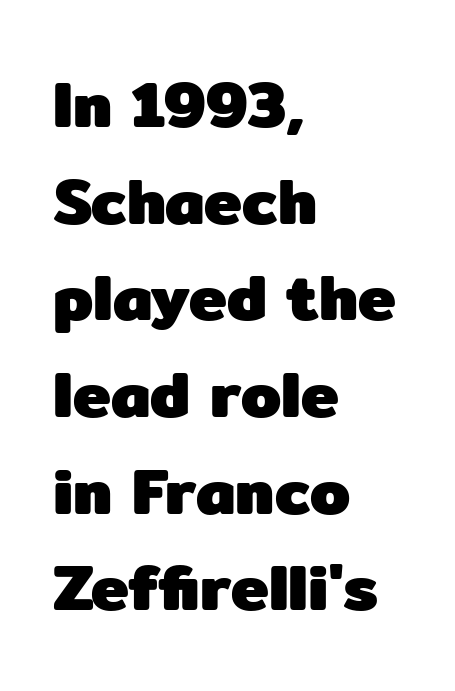
{"serif": "no", "italic": "no", "bold": "yes", "weight": "heavy", "width": "normal", "stroke_contrast": "low", "x_height": "medium", "monospaced": "no", "underline": "no", "align": "left", "line_spacing": "normal", "line_spacing_ratio": 1.51, "letter_spacing": "normal", "letter_spacing_em": 0.0, "glyph_px": 64}
